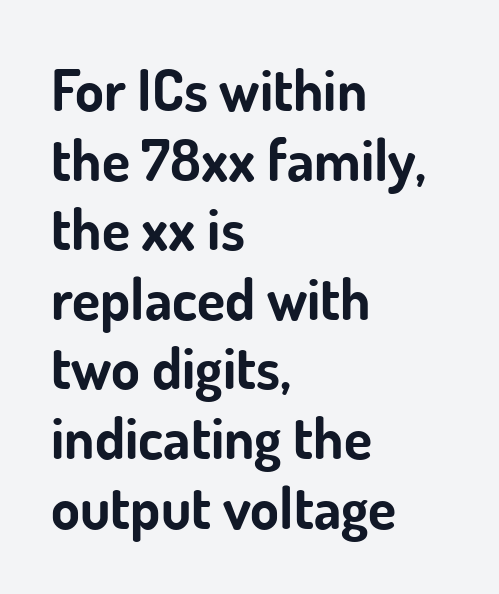
Q: Is the text bold? A: Yes.
Q: Is the text italic (slanted)? A: No, it is upright.
Q: Is the typeface a serif or a sans-serif typeface? A: Sans-serif.
Q: Is the text underlined? A: No.
Q: How is the paragraph aligned? A: Left-aligned.
Q: Is the spacing between letters normal or unusually wide? A: Normal.
Q: Width (condensed, normal, or wide)? A: Normal.
Q: Stroke contrast? A: Low.
Q: x-height? A: Small.
Q: Monospaced? A: No.
